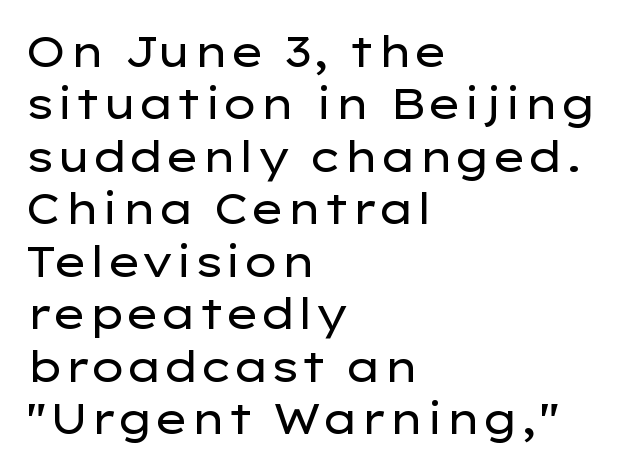
{"serif": "no", "italic": "no", "bold": "no", "weight": "regular", "width": "wide", "stroke_contrast": "low", "x_height": "medium", "monospaced": "no", "underline": "no", "align": "left", "line_spacing": "normal", "line_spacing_ratio": 1.25, "letter_spacing": "normal", "letter_spacing_em": 0.0, "glyph_px": 42}
